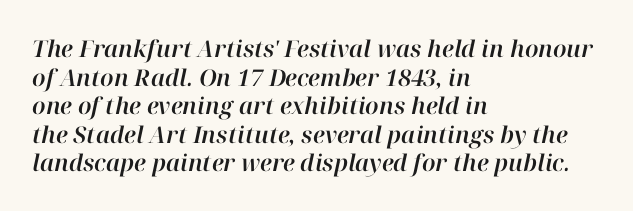
Q: Is the text italic (slanted)? A: Yes, it leans right by about 12 degrees.
Q: Is the text underlined? A: No.
Q: How is the paragraph aligned? A: Left-aligned.
Q: Is the spacing between letters normal or unusually wide? A: Normal.
